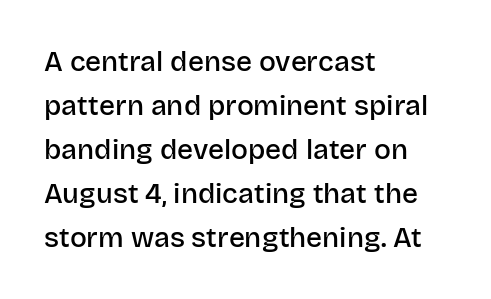
Q: Is the text bold? A: Semi-bold.
Q: Is the text italic (slanted)? A: No, it is upright.
Q: Is the typeface a serif or a sans-serif typeface? A: Sans-serif.
Q: Is the text underlined? A: No.
Q: How is the paragraph aligned? A: Left-aligned.
Q: Is the spacing between letters normal or unusually wide? A: Normal.
Q: Is the spacing between lines tight, normal or loose? A: Normal.
Q: Width (condensed, normal, or wide)? A: Normal.
Q: Stroke contrast? A: Low.
Q: x-height? A: Large.
Q: Monospaced? A: No.
